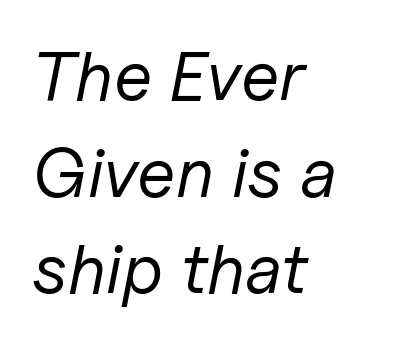
{"italic": "yes", "lean": "right", "slant_degrees": 11, "bold": "no", "weight": "regular", "width": "normal", "stroke_contrast": "low", "x_height": "medium", "monospaced": "no", "underline": "no", "align": "left", "line_spacing": "normal", "line_spacing_ratio": 1.38, "letter_spacing": "normal", "letter_spacing_em": 0.0, "glyph_px": 70}
